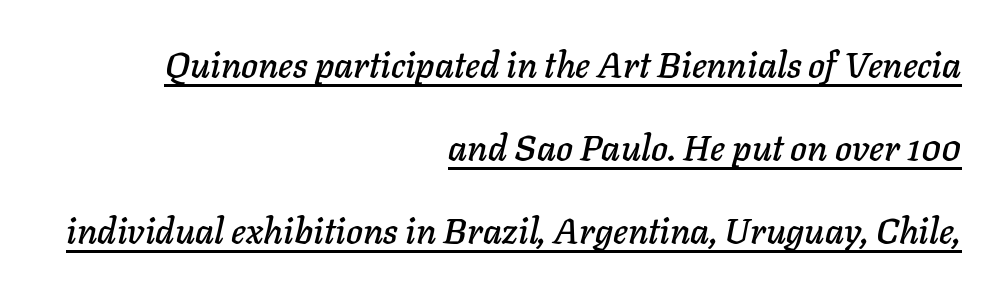
Q: Is the text italic (slanted)? A: Yes, it leans right by about 11 degrees.
Q: Is the text underlined? A: Yes.
Q: How is the paragraph aligned? A: Right-aligned.
Q: Is the spacing between letters normal or unusually wide? A: Normal.
Q: Is the spacing between lines tight, normal or loose? A: Loose.
Q: Width (condensed, normal, or wide)? A: Normal.
Q: Stroke contrast? A: Low.
Q: x-height? A: Medium.
Q: Monospaced? A: No.
